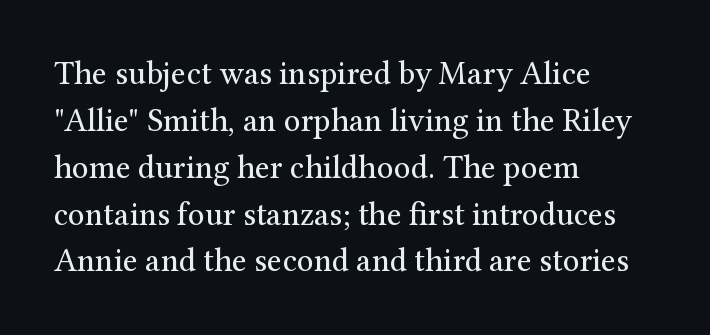
Q: Is the text bold? A: No.
Q: Is the text italic (slanted)? A: No, it is upright.
Q: Is the typeface a serif or a sans-serif typeface? A: Serif.
Q: Is the text underlined? A: No.
Q: How is the paragraph aligned? A: Left-aligned.
Q: Is the spacing between letters normal or unusually wide? A: Normal.
Q: Is the spacing between lines tight, normal or loose? A: Normal.
Q: Width (condensed, normal, or wide)? A: Normal.
Q: Stroke contrast? A: Medium.
Q: x-height? A: Medium.
Q: Monospaced? A: No.
